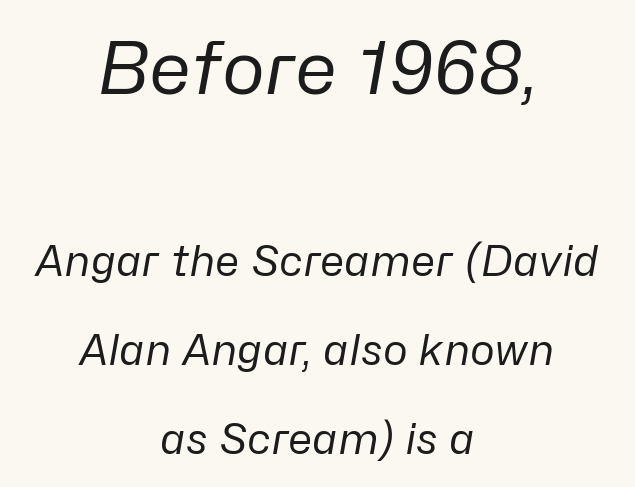
{"italic": "yes", "lean": "right", "slant_degrees": 10, "bold": "no", "weight": "regular", "width": "normal", "stroke_contrast": "low", "x_height": "medium", "monospaced": "no", "underline": "no", "align": "center", "line_spacing": "loose", "line_spacing_ratio": 2.11, "letter_spacing": "normal", "letter_spacing_em": 0.0, "larger_block": "first", "size_ratio": 1.74, "glyph_px": 73}
